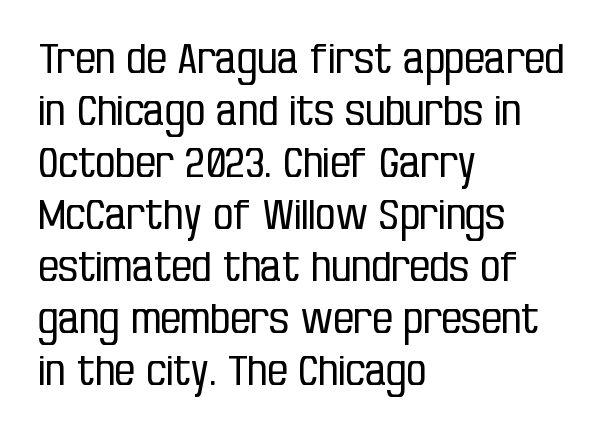
The image shows 40 px regular-weight, condensed sans-serif type, upright; set left-aligned, normal line spacing (1.3x), normal letter spacing, not underlined; low stroke contrast and a large x-height.
